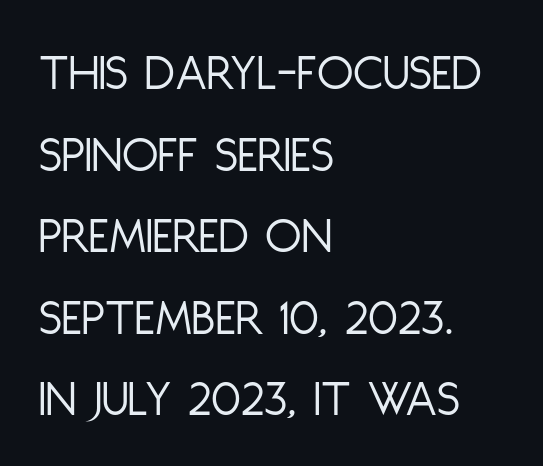
Casual observation: everything's shoved over to the left. Do the characters align in a grid? No, the font is proportional. Is there any slant? The stems are plumb. Serif or sans? Sans — the stroke terminals are bare. This rendering features lettering with no underline. The space between consecutive lines is moderate.
